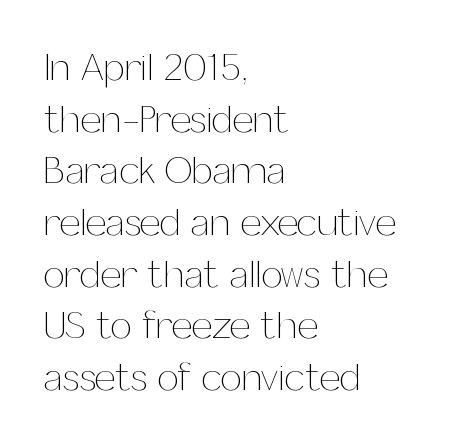
{"italic": "no", "bold": "no", "weight": "thin", "width": "normal", "stroke_contrast": "medium", "x_height": "medium", "monospaced": "no", "underline": "no", "align": "left", "line_spacing": "normal", "line_spacing_ratio": 1.36, "letter_spacing": "normal", "letter_spacing_em": 0.0, "glyph_px": 38}
